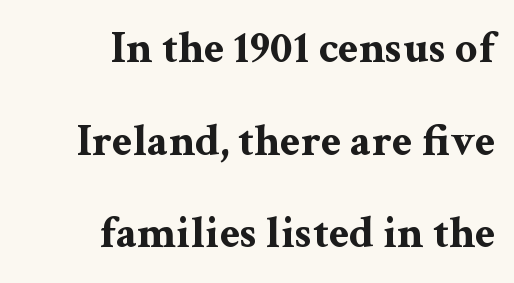
Q: Is the text bold? A: Yes.
Q: Is the text italic (slanted)? A: No, it is upright.
Q: Is the typeface a serif or a sans-serif typeface? A: Serif.
Q: Is the text underlined? A: No.
Q: How is the paragraph aligned? A: Right-aligned.
Q: Is the spacing between letters normal or unusually wide? A: Normal.
Q: Is the spacing between lines tight, normal or loose? A: Loose.
Q: Width (condensed, normal, or wide)? A: Wide.
Q: Stroke contrast? A: Medium.
Q: x-height? A: Medium.
Q: Monospaced? A: No.
